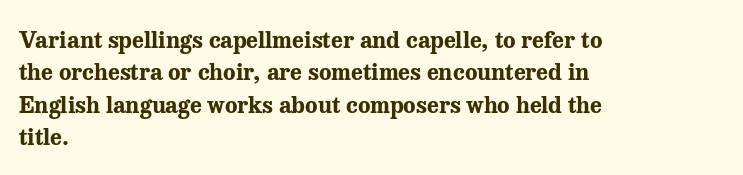
Q: Is the text bold? A: Yes.
Q: Is the text italic (slanted)? A: No, it is upright.
Q: Is the text underlined? A: No.
Q: How is the paragraph aligned? A: Left-aligned.
Q: Is the spacing between letters normal or unusually wide? A: Normal.
Q: Is the spacing between lines tight, normal or loose? A: Normal.
